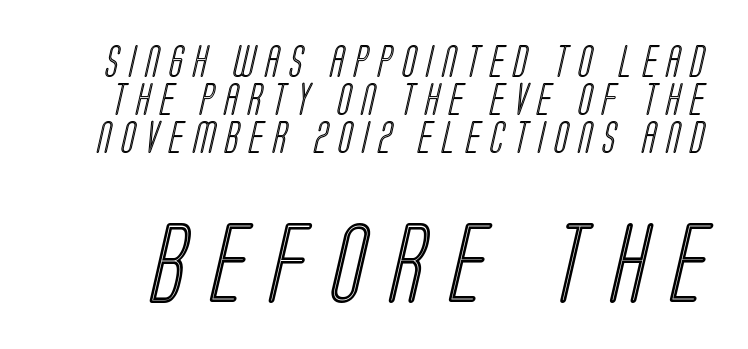
The image shows 80 px condensed type; set line spacing 1.19x, unusually wide letter spacing (+0.32 em), not underlined; the second (bottom) block is 2.5x larger; a large x-height.
